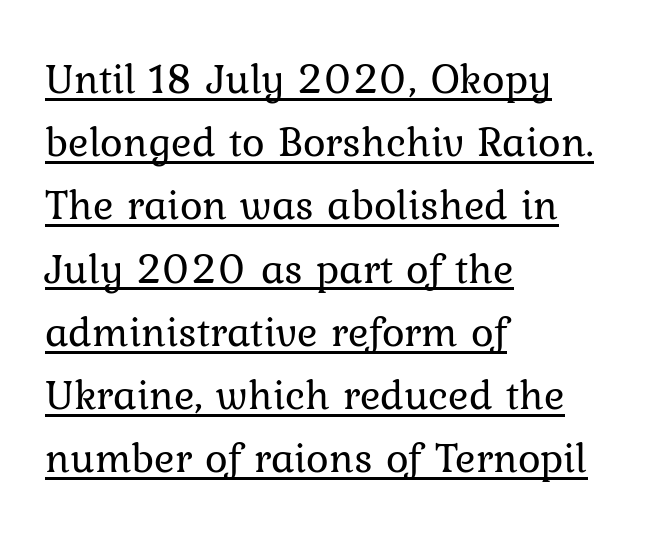
{"italic": "no", "bold": "no", "weight": "regular", "width": "normal", "stroke_contrast": "low", "x_height": "medium", "monospaced": "no", "underline": "yes", "align": "left", "line_spacing": "normal", "line_spacing_ratio": 1.47, "letter_spacing": "normal", "letter_spacing_em": 0.0, "glyph_px": 43}
